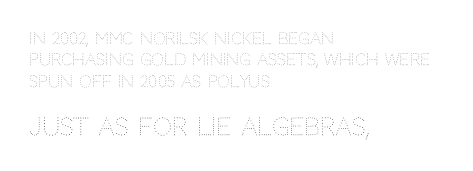
The image shows 24 px text type, upright; set left-aligned, normal line spacing (1.33x), normal letter spacing, not underlined; the second (bottom) block is 1.5x larger.
